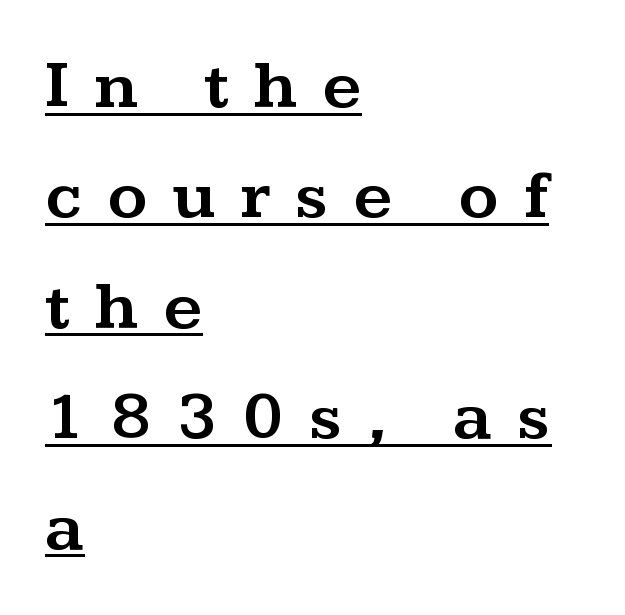
Q: Is the text italic (slanted)? A: No, it is upright.
Q: Is the typeface a serif or a sans-serif typeface? A: Serif.
Q: Is the text underlined? A: Yes.
Q: How is the paragraph aligned? A: Left-aligned.
Q: Is the spacing between letters normal or unusually wide? A: Unusually wide.
Q: Is the spacing between lines tight, normal or loose? A: Normal.
Q: Width (condensed, normal, or wide)? A: Wide.
Q: Stroke contrast? A: Medium.
Q: x-height? A: Medium.
Q: Monospaced? A: No.
